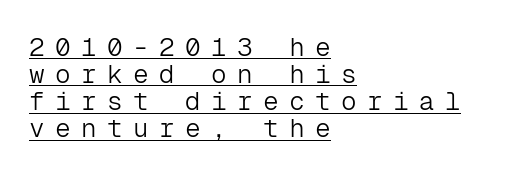
The image shows 26 px text type, upright; set left-aligned, tight line spacing (1.04x), unusually wide letter spacing (+0.4 em), underlined.
